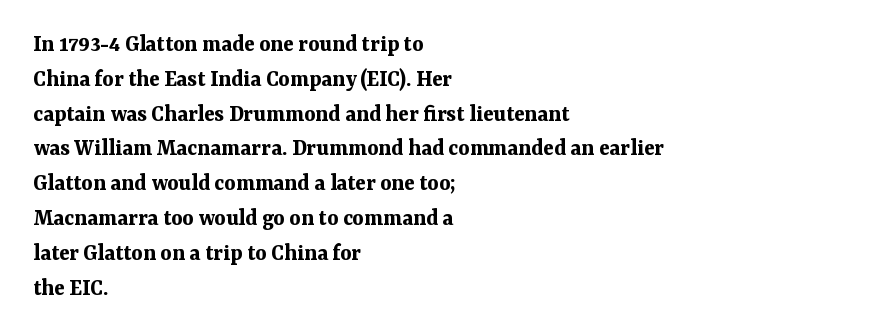
Q: Is the text bold? A: Yes.
Q: Is the text italic (slanted)? A: No, it is upright.
Q: Is the text underlined? A: No.
Q: How is the paragraph aligned? A: Left-aligned.
Q: Is the spacing between letters normal or unusually wide? A: Normal.
Q: Is the spacing between lines tight, normal or loose? A: Normal.
